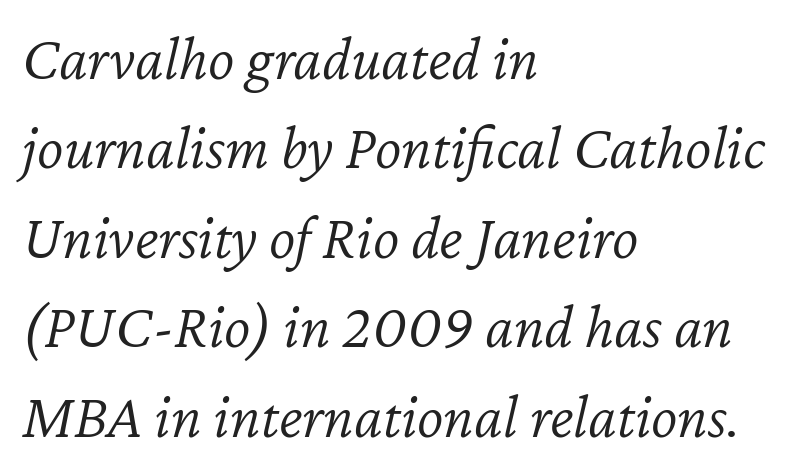
The image shows 63 px light type, italic (leaning right); set left-aligned, normal line spacing (1.42x), normal letter spacing, not underlined; low stroke contrast and a medium x-height.
